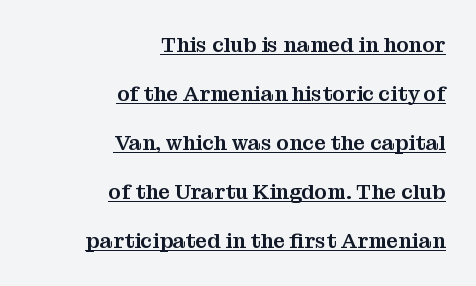
Q: Is the text italic (slanted)? A: No, it is upright.
Q: Is the text underlined? A: Yes.
Q: How is the paragraph aligned? A: Right-aligned.
Q: Is the spacing between letters normal or unusually wide? A: Normal.
Q: Is the spacing between lines tight, normal or loose? A: Loose.
